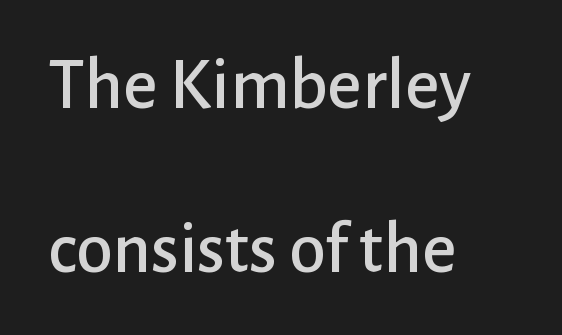
{"serif": "no", "italic": "no", "width": "normal", "stroke_contrast": "low", "x_height": "medium", "monospaced": "no", "underline": "no", "align": "left", "line_spacing": "loose", "line_spacing_ratio": 2.21, "letter_spacing": "normal", "letter_spacing_em": 0.0, "glyph_px": 74}
